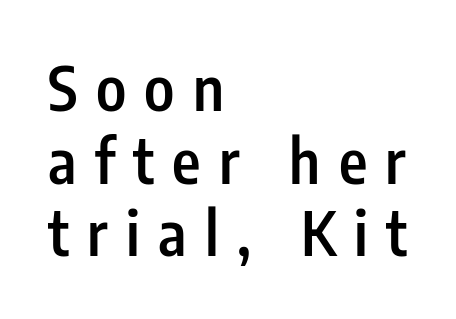
{"serif": "no", "italic": "no", "bold": "semi", "weight": "semibold", "width": "condensed", "stroke_contrast": "low", "x_height": "medium", "monospaced": "no", "underline": "no", "align": "left", "line_spacing_ratio": 1.19, "letter_spacing": "wide", "letter_spacing_em": 0.3, "glyph_px": 61}
